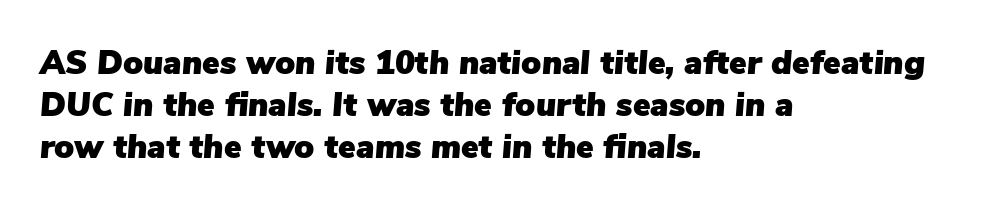
The passage shown is typed in a proportional face where columns would drift. Letter spacing: default. The line-height multiplier appears to be the usual default. Short and long lines alike share a common starting point at left. The space beneath each line is pristine and unruled.
